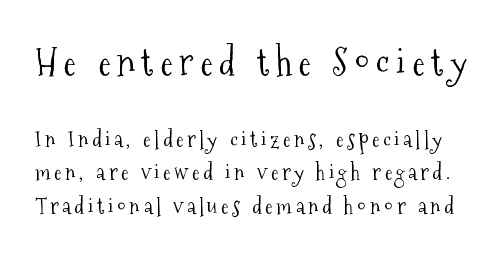
If you measured baseline to baseline, you'd find a middling distance. The zone under the glyphs is completely vacant. The composition opens big and finishes small. Character widths vary here, with narrow letters taking less room than wide ones.
